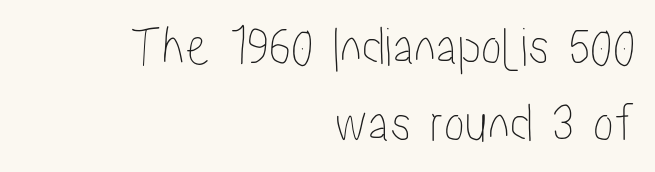
Q: Is the text italic (slanted)? A: No, it is upright.
Q: Is the text underlined? A: No.
Q: How is the paragraph aligned? A: Right-aligned.
Q: Is the spacing between letters normal or unusually wide? A: Normal.
Q: Is the spacing between lines tight, normal or loose? A: Normal.
Q: Width (condensed, normal, or wide)? A: Condensed.
Q: Stroke contrast? A: Low.
Q: x-height? A: Medium.
Q: Monospaced? A: No.
